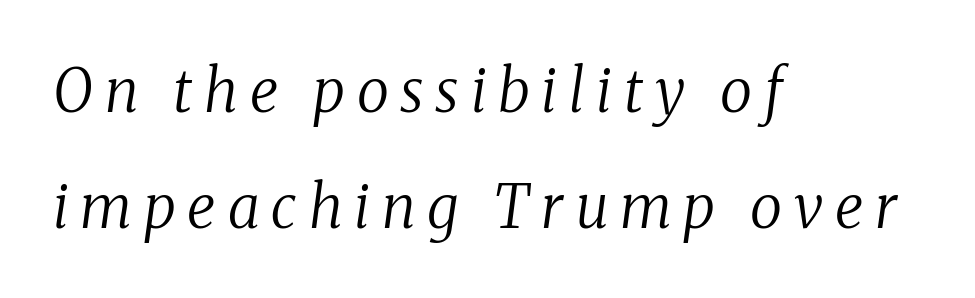
The image shows 59 px regular-weight serif type, italic (leaning right); set left-aligned, loose line spacing (1.96x), unusually wide letter spacing (+0.2 em), not underlined; medium stroke contrast and a medium x-height.
